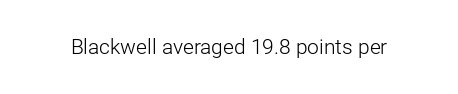
{"italic": "no", "bold": "no", "underline": "no", "letter_spacing": "normal", "letter_spacing_em": 0.0, "glyph_px": 21}
